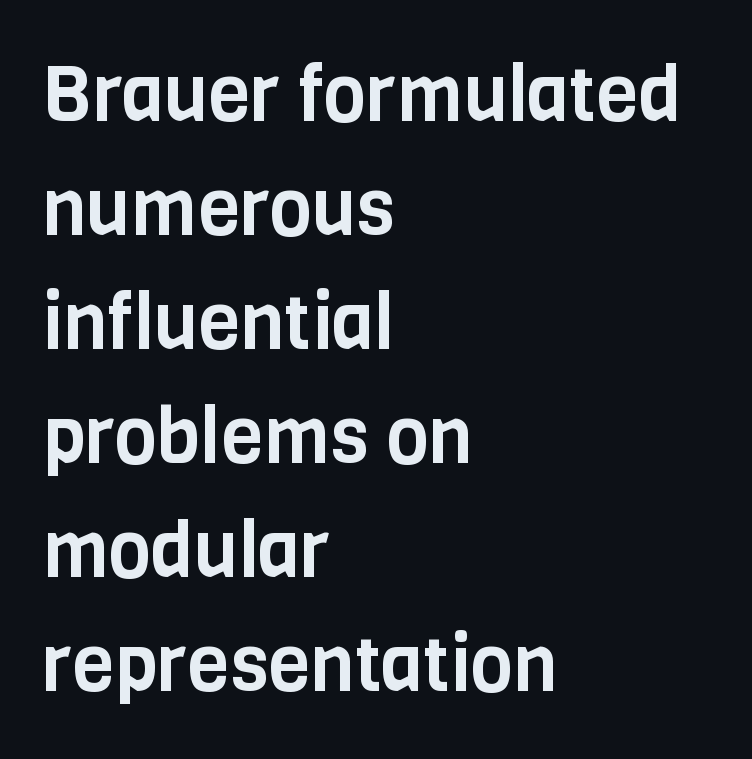
Normally led — the rows are evenly, conventionally spaced. Short and long lines alike share a common starting point at left. The rendering uses natural spacing where letterforms have individual widths. Stroke terminals: plain, sans-serif.
